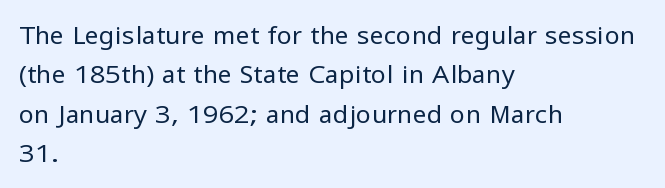
This block has exactly the height ordinary leading produces. Heft: none added — not bold. The face used here is rendered with its standard letterfit. Horizontally, the lines are justified to the leading edge only.
